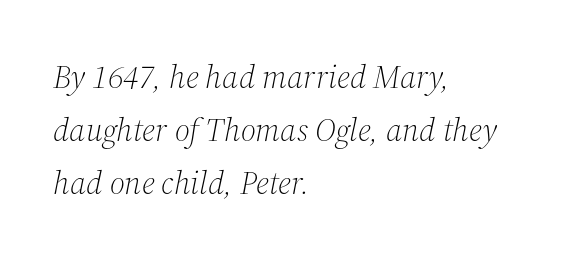
Q: Is the text bold? A: No.
Q: Is the text italic (slanted)? A: Yes, it leans right by about 12 degrees.
Q: Is the typeface a serif or a sans-serif typeface? A: Serif.
Q: Is the text underlined? A: No.
Q: How is the paragraph aligned? A: Left-aligned.
Q: Is the spacing between letters normal or unusually wide? A: Normal.
Q: Is the spacing between lines tight, normal or loose? A: Normal.
Q: Width (condensed, normal, or wide)? A: Normal.
Q: Stroke contrast? A: Medium.
Q: x-height? A: Medium.
Q: Monospaced? A: No.
